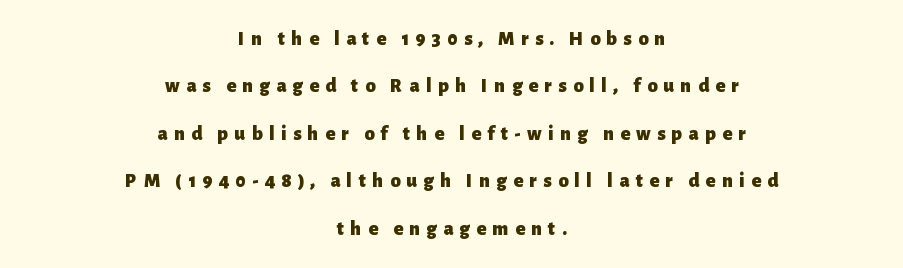
{"italic": "no", "bold": "yes", "underline": "no", "align": "center", "line_spacing": "loose", "line_spacing_ratio": 2.37, "letter_spacing": "wide", "letter_spacing_em": 0.32, "glyph_px": 20}
